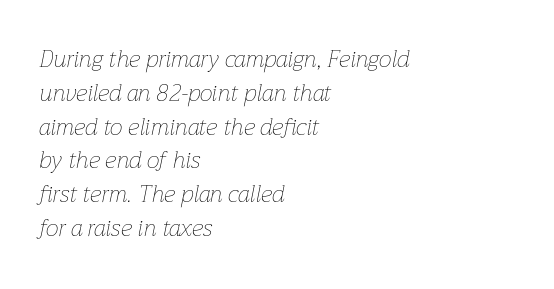
The image shows 23 px text type, italic (leaning right); set left-aligned, normal line spacing (1.47x), normal letter spacing, not underlined.
